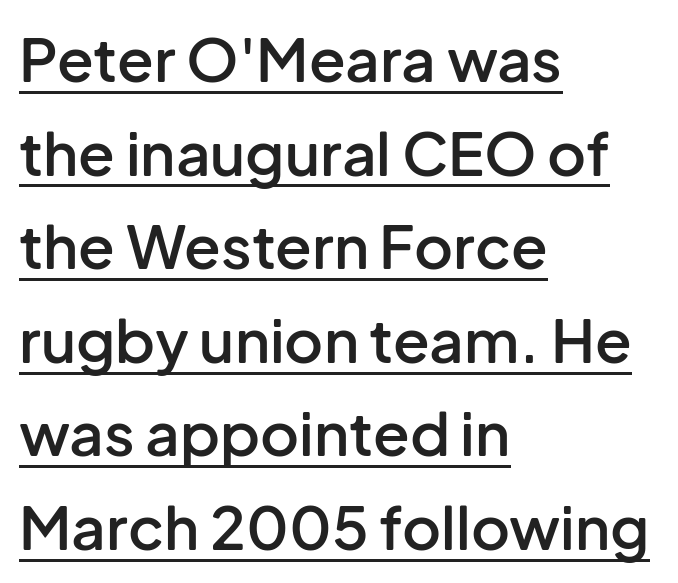
{"serif": "no", "italic": "no", "bold": "semi", "weight": "semibold", "width": "normal", "stroke_contrast": "low", "x_height": "medium", "monospaced": "no", "underline": "yes", "align": "left", "line_spacing": "normal", "line_spacing_ratio": 1.56, "letter_spacing": "normal", "letter_spacing_em": 0.0, "glyph_px": 60}
